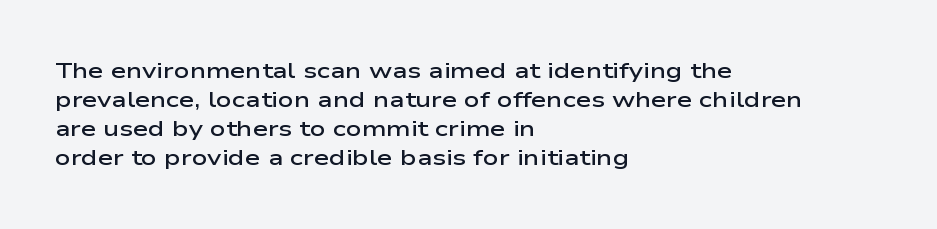
If you drew a ruler down the left edge, every line would touch it. The specimen reads as upright at a glance. The rendering uses a moderate line-height, typical for paragraphs. Has an underline been added? It has not. The line texture is even and compact thanks to regular tracking. Summary of weight: moderately heavy, a semibold.
